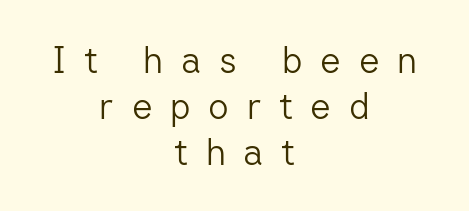
The image shows 36 px light sans-serif type, upright; set centered, normal line spacing (1.28x), unusually wide letter spacing (+0.49 em), not underlined; low stroke contrast and a medium x-height.
